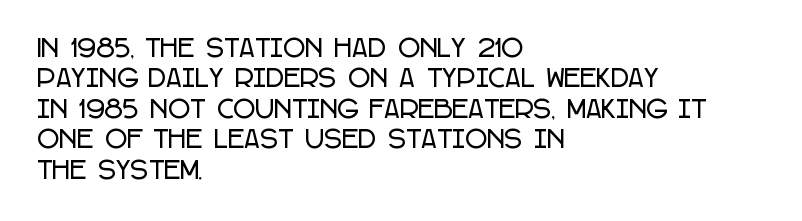
The image shows 24 px text type, upright; set left-aligned, normal line spacing (1.27x), normal letter spacing, not underlined.
